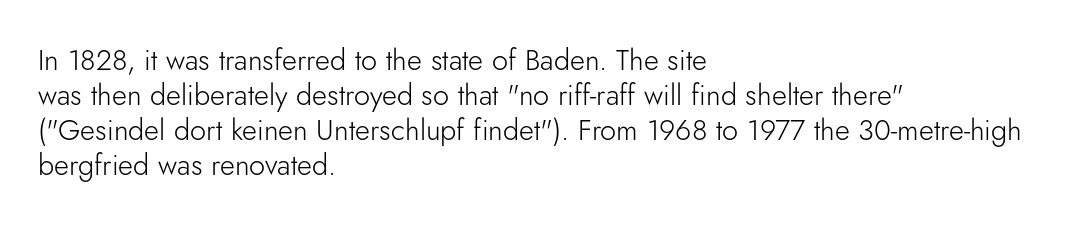
The image shows 29 px light sans-serif type, upright; set left-aligned, line spacing 1.21x, normal letter spacing, not underlined; low stroke contrast and a small x-height.
